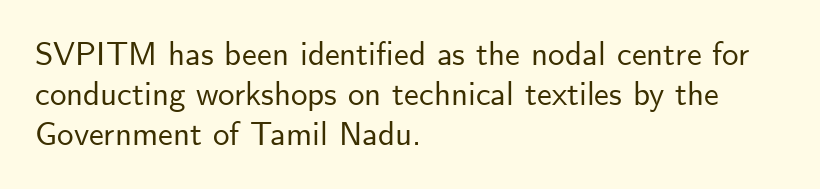
The image shows 33 px sans-serif type, upright; set left-aligned, line spacing 1.21x, normal letter spacing, not underlined; low stroke contrast and a small x-height.
